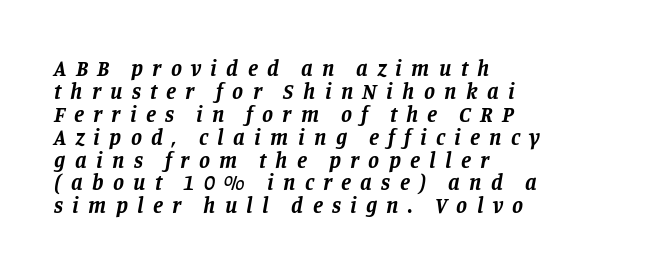
Where is the straight margin? On the left. Leading: reduced. A clean baseline with only descenders dipping below it. Quick note: italic. Strokes here are thick enough to call this a true bold.
